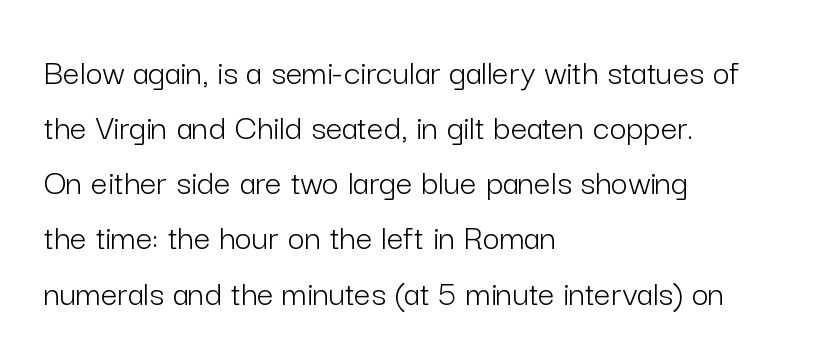
{"serif": "no", "italic": "no", "bold": "no", "weight": "light", "width": "normal", "stroke_contrast": "low", "x_height": "medium", "monospaced": "no", "underline": "no", "align": "left", "line_spacing": "normal", "line_spacing_ratio": 1.49, "letter_spacing": "normal", "letter_spacing_em": 0.0, "glyph_px": 37}
